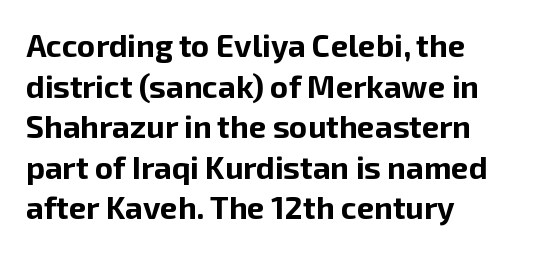
Q: Is the text bold? A: Yes.
Q: Is the text italic (slanted)? A: No, it is upright.
Q: Is the typeface a serif or a sans-serif typeface? A: Sans-serif.
Q: Is the text underlined? A: No.
Q: How is the paragraph aligned? A: Left-aligned.
Q: Is the spacing between letters normal or unusually wide? A: Normal.
Q: Is the spacing between lines tight, normal or loose? A: Normal.
Q: Width (condensed, normal, or wide)? A: Normal.
Q: Stroke contrast? A: Low.
Q: x-height? A: Medium.
Q: Monospaced? A: No.
